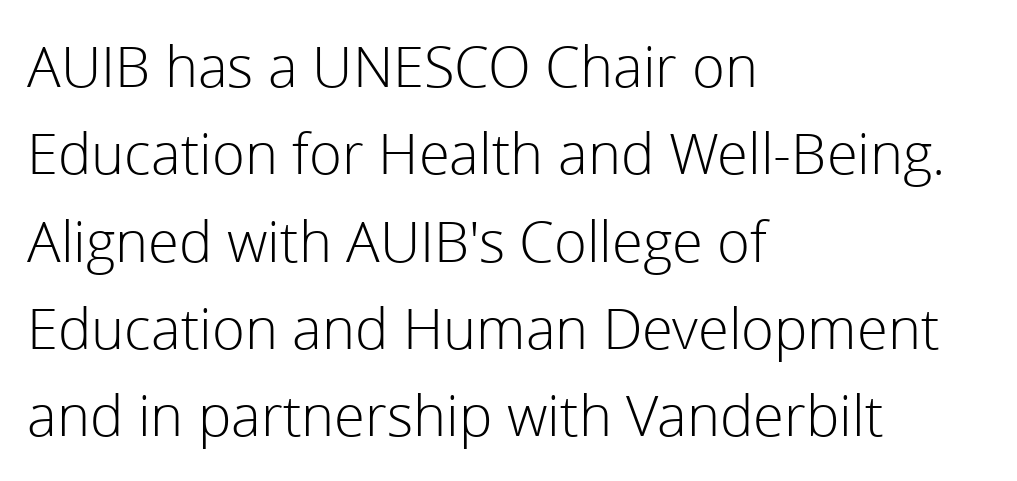
The words here are not underlined. The lines sit at an ordinary, default distance from one another. Italic? Not at all — the glyphs are vertical. This is sans-serif lettering, the kind often seen on screens and signage.
